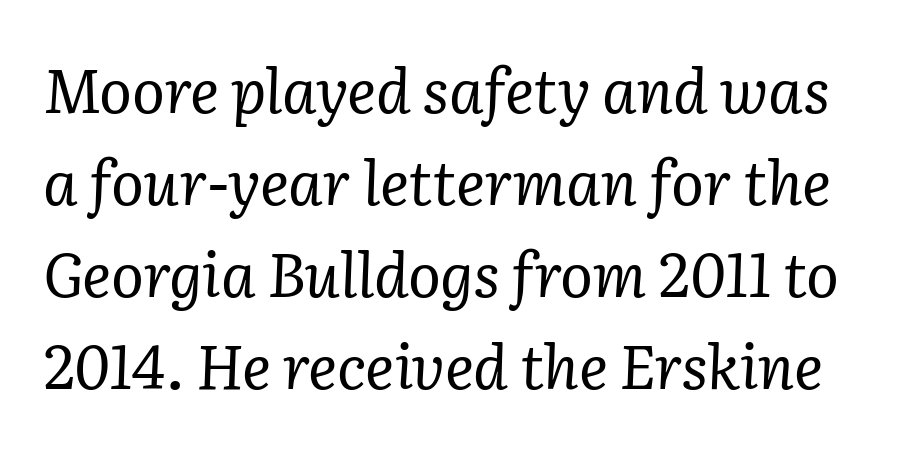
The image shows 61 px regular-weight serif type, italic (leaning right); set normal line spacing (1.51x), normal letter spacing, not underlined; low stroke contrast and a medium x-height.
